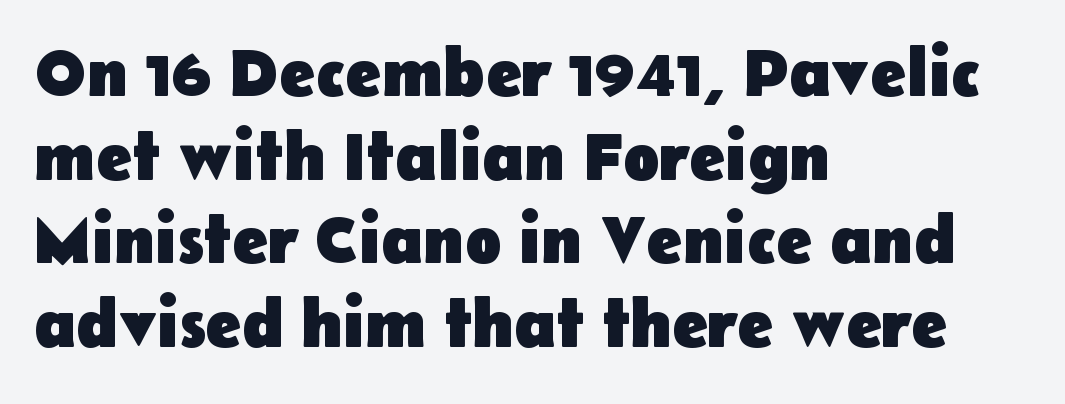
Q: Is the text bold? A: Yes.
Q: Is the text italic (slanted)? A: No, it is upright.
Q: Is the typeface a serif or a sans-serif typeface? A: Sans-serif.
Q: Is the text underlined? A: No.
Q: How is the paragraph aligned? A: Left-aligned.
Q: Is the spacing between letters normal or unusually wide? A: Normal.
Q: Width (condensed, normal, or wide)? A: Normal.
Q: Stroke contrast? A: Low.
Q: x-height? A: Medium.
Q: Monospaced? A: No.
